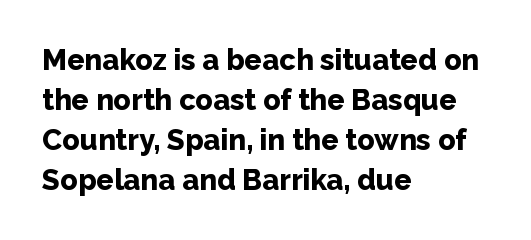
{"serif": "no", "italic": "no", "bold": "yes", "weight": "bold", "width": "normal", "stroke_contrast": "low", "x_height": "medium", "monospaced": "no", "underline": "no", "align": "left", "line_spacing": "normal", "line_spacing_ratio": 1.38, "letter_spacing": "normal", "letter_spacing_em": 0.0, "glyph_px": 29}
